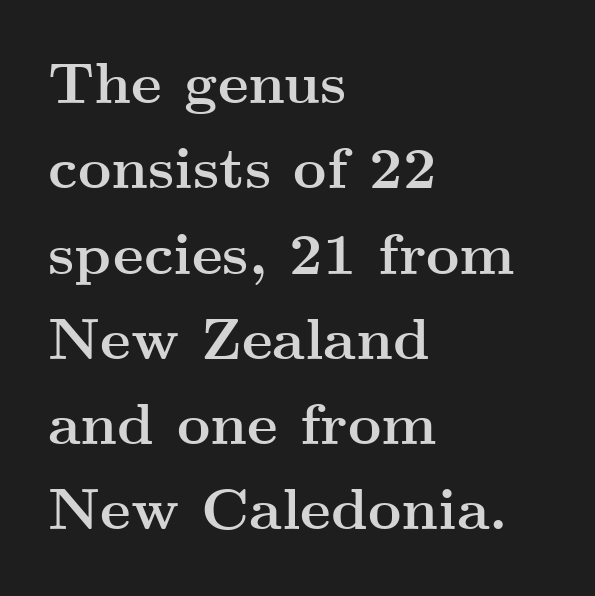
The image shows 58 px semibold, wide serif type, upright; set left-aligned, normal line spacing (1.47x), normal letter spacing, not underlined; medium stroke contrast and a small x-height.
